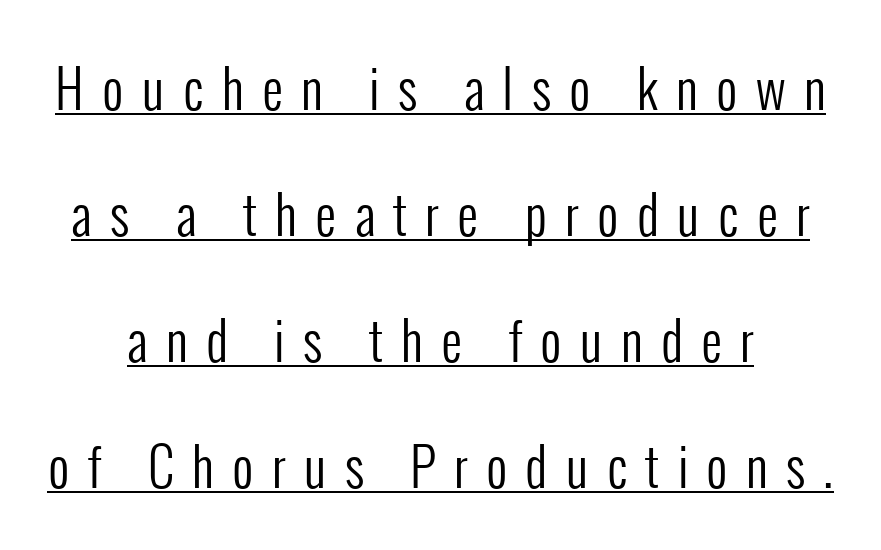
Q: Is the text bold? A: No.
Q: Is the text italic (slanted)? A: No, it is upright.
Q: Is the typeface a serif or a sans-serif typeface? A: Sans-serif.
Q: Is the text underlined? A: Yes.
Q: Is the spacing between letters normal or unusually wide? A: Unusually wide.
Q: Is the spacing between lines tight, normal or loose? A: Loose.
Q: Width (condensed, normal, or wide)? A: Condensed.
Q: Stroke contrast? A: Low.
Q: x-height? A: Medium.
Q: Monospaced? A: No.
